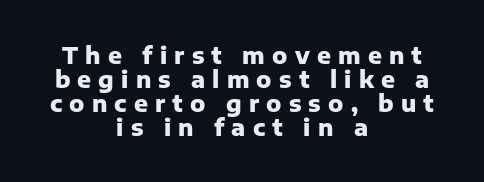
{"italic": "no", "bold": "yes", "underline": "no", "align": "center", "line_spacing": "tight", "line_spacing_ratio": 1.04, "letter_spacing": "wide", "letter_spacing_em": 0.31, "glyph_px": 23}
